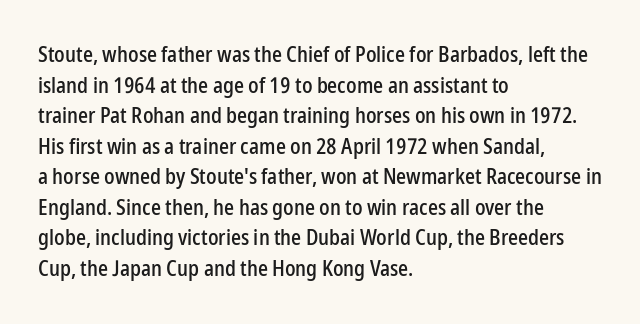
{"italic": "no", "underline": "no", "align": "left", "line_spacing": "normal", "line_spacing_ratio": 1.39, "letter_spacing": "normal", "letter_spacing_em": 0.0, "glyph_px": 22}
